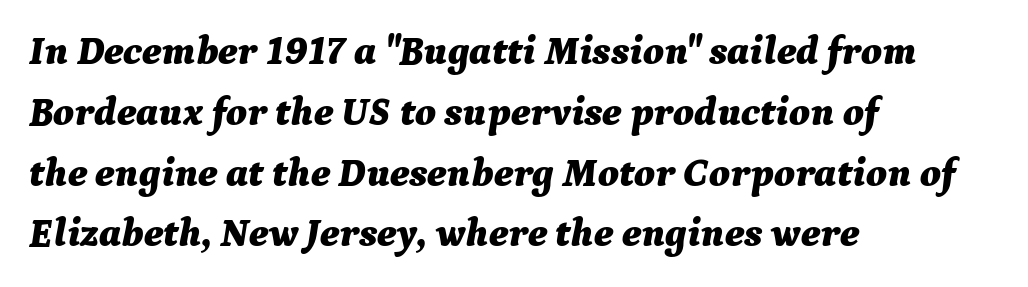
Q: Is the text bold? A: Yes.
Q: Is the text italic (slanted)? A: Yes, it leans right by about 9 degrees.
Q: Is the text underlined? A: No.
Q: How is the paragraph aligned? A: Left-aligned.
Q: Is the spacing between letters normal or unusually wide? A: Normal.
Q: Is the spacing between lines tight, normal or loose? A: Normal.
Q: Width (condensed, normal, or wide)? A: Normal.
Q: Stroke contrast? A: Medium.
Q: x-height? A: Medium.
Q: Monospaced? A: No.
